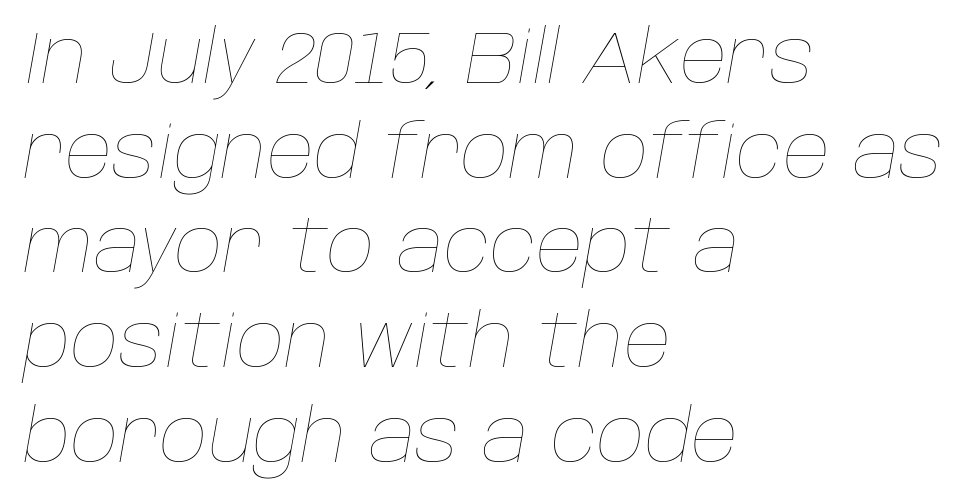
{"italic": "yes", "lean": "right", "slant_degrees": 10, "bold": "no", "weight": "thin", "width": "normal", "stroke_contrast": "low", "x_height": "large", "monospaced": "no", "underline": "no", "align": "left", "line_spacing": "normal", "line_spacing_ratio": 1.28, "letter_spacing": "normal", "letter_spacing_em": 0.0, "glyph_px": 74}
